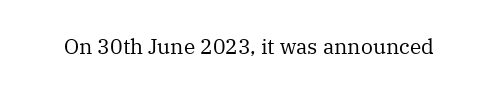
{"italic": "no", "bold": "no", "underline": "no", "letter_spacing": "normal", "letter_spacing_em": 0.0, "glyph_px": 21}
